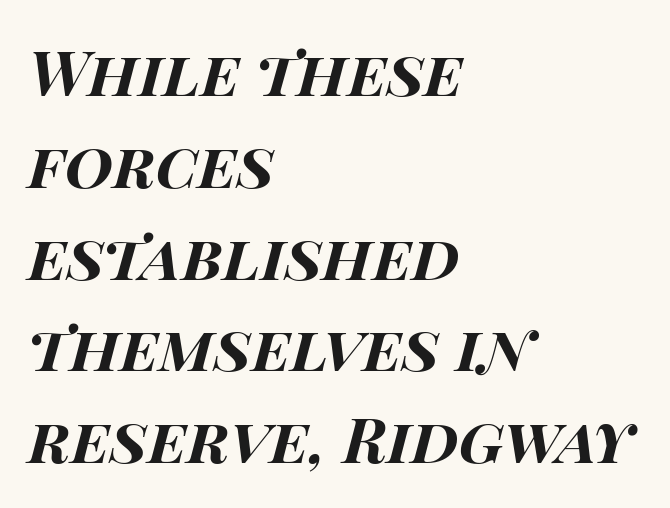
Q: Is the text bold? A: Yes.
Q: Is the text italic (slanted)? A: Yes, it leans right by about 14 degrees.
Q: Is the text underlined? A: No.
Q: How is the paragraph aligned? A: Left-aligned.
Q: Is the spacing between letters normal or unusually wide? A: Normal.
Q: Is the spacing between lines tight, normal or loose? A: Normal.
Q: Width (condensed, normal, or wide)? A: Wide.
Q: Stroke contrast? A: High.
Q: x-height? A: Large.
Q: Monospaced? A: No.
